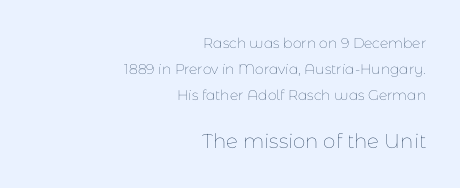
Does the copy run flush right? Yes — the right margin is perfectly even. Block two is the big one; block one sits smaller above it. Glyph-to-glyph distance matches everyday printed text. The font sits on the lighter half of the weight spectrum, regular included. Style check: upright.
